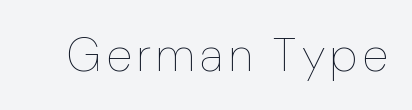
Q: Is the text bold? A: No.
Q: Is the text italic (slanted)? A: No, it is upright.
Q: Is the text underlined? A: No.
Q: Width (condensed, normal, or wide)? A: Normal.
Q: Stroke contrast? A: Low.
Q: x-height? A: Medium.
Q: Monospaced? A: No.
